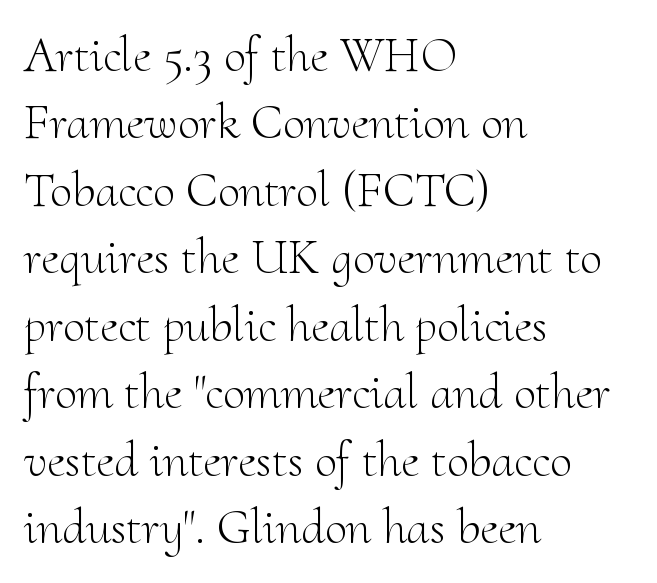
The passage shown is not bold in any degree. Normally led — the rows are evenly, conventionally spaced. The passage shown is typed in a proportional face where columns would drift. The paragraph has a hard left edge and a soft right edge. Designer's note — italics off, roman on. Tracking value appears to be zero — textbook default spacing.
